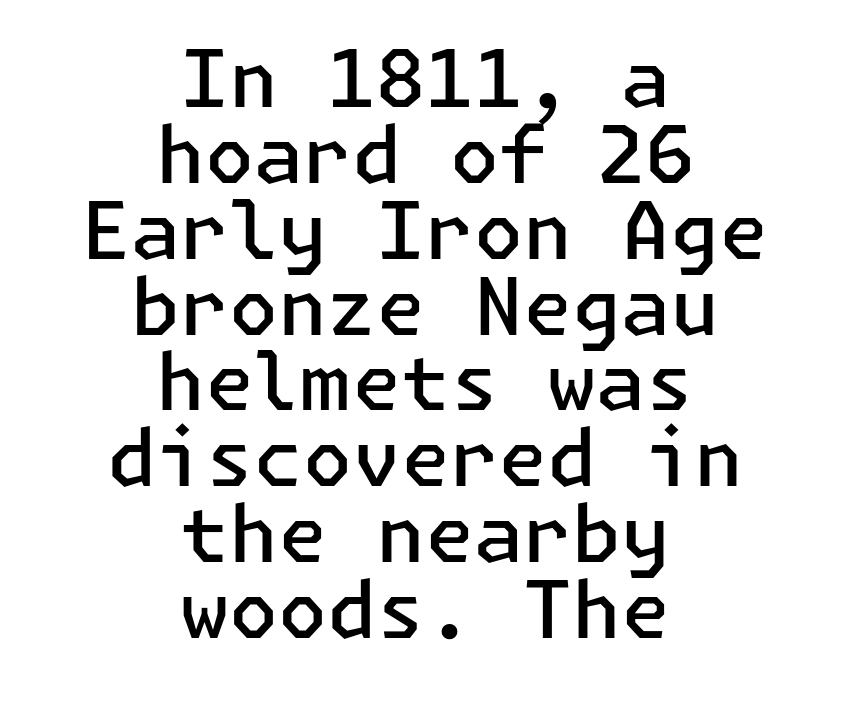
Q: Is the text bold? A: Semi-bold.
Q: Is the text italic (slanted)? A: No, it is upright.
Q: Is the typeface a serif or a sans-serif typeface? A: Sans-serif.
Q: Is the text underlined? A: No.
Q: How is the paragraph aligned? A: Centered.
Q: Is the spacing between letters normal or unusually wide? A: Normal.
Q: Is the spacing between lines tight, normal or loose? A: Tight.
Q: Width (condensed, normal, or wide)? A: Normal.
Q: Stroke contrast? A: Low.
Q: x-height? A: Medium.
